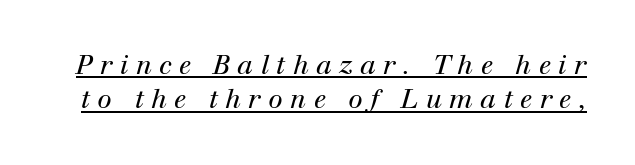
The image shows 26 px text type, italic (leaning right); set normal line spacing (1.32x), unusually wide letter spacing (+0.29 em), underlined.
